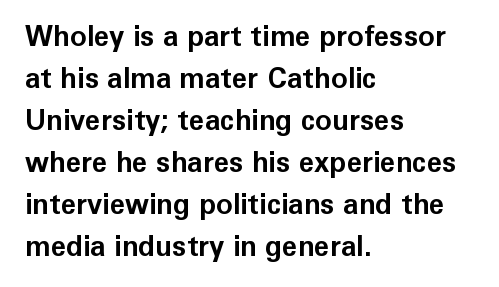
{"serif": "no", "italic": "no", "bold": "yes", "weight": "bold", "width": "normal", "stroke_contrast": "low", "x_height": "medium", "monospaced": "no", "underline": "no", "align": "left", "line_spacing": "normal", "line_spacing_ratio": 1.5, "letter_spacing": "normal", "letter_spacing_em": 0.0, "glyph_px": 28}
